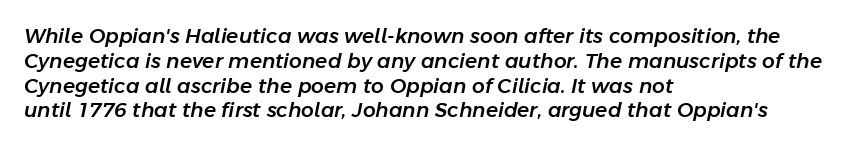
Q: Is the text italic (slanted)? A: Yes, it leans right by about 11 degrees.
Q: Is the text underlined? A: No.
Q: How is the paragraph aligned? A: Left-aligned.
Q: Is the spacing between letters normal or unusually wide? A: Normal.
